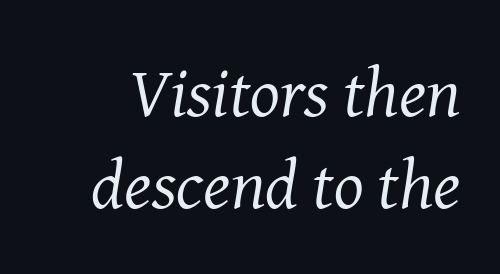
{"serif": "yes", "italic": "yes", "lean": "right", "slant_degrees": 8, "bold": "no", "weight": "regular", "width": "normal", "stroke_contrast": "medium", "x_height": "medium", "monospaced": "no", "underline": "no", "line_spacing": "normal", "line_spacing_ratio": 1.32, "letter_spacing": "normal", "letter_spacing_em": 0.0, "glyph_px": 70}
